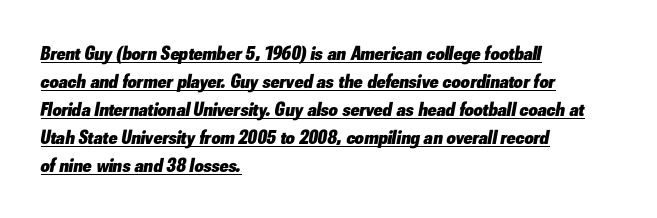
{"italic": "yes", "lean": "right", "slant_degrees": 10, "bold": "yes", "underline": "yes", "align": "left", "line_spacing": "normal", "line_spacing_ratio": 1.4, "letter_spacing": "normal", "letter_spacing_em": 0.0, "glyph_px": 20}
